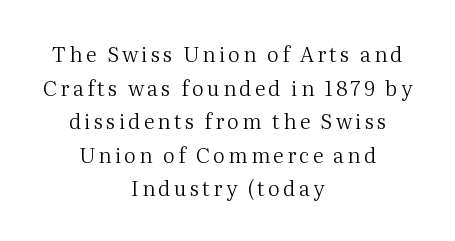
Q: Is the text bold? A: No.
Q: Is the text italic (slanted)? A: No, it is upright.
Q: Is the text underlined? A: No.
Q: How is the paragraph aligned? A: Centered.
Q: Is the spacing between lines tight, normal or loose? A: Normal.
